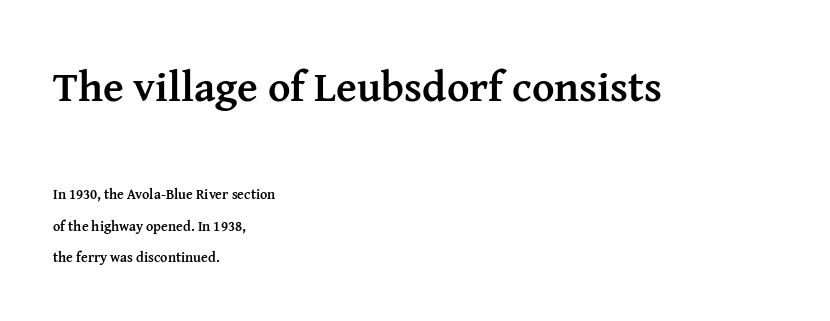
The image shows 43 px semibold serif type, upright; set left-aligned, loose line spacing (2.23x), normal letter spacing, not underlined; the first (top) block is 3.07x larger; medium stroke contrast and a medium x-height.
